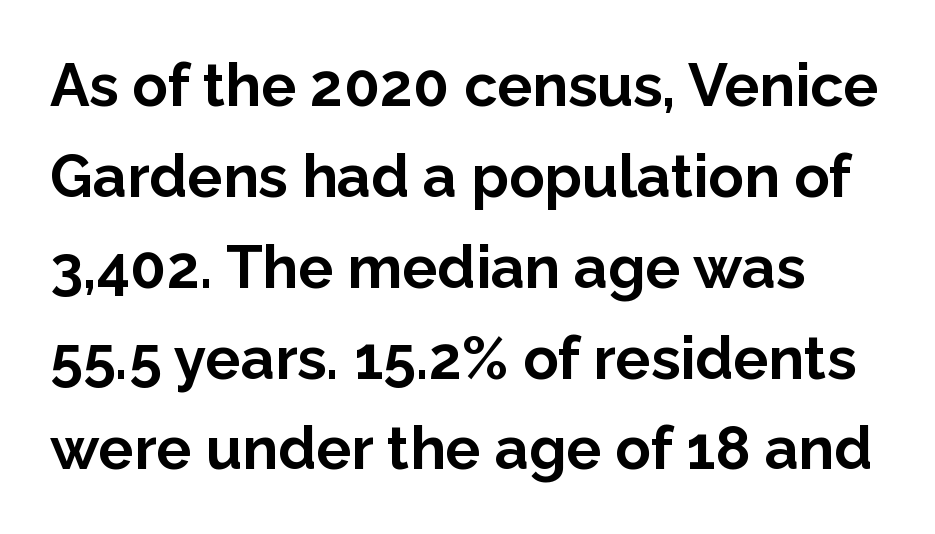
{"serif": "no", "italic": "no", "bold": "yes", "weight": "bold", "width": "normal", "stroke_contrast": "low", "x_height": "medium", "monospaced": "no", "underline": "no", "line_spacing": "normal", "line_spacing_ratio": 1.54, "letter_spacing": "normal", "letter_spacing_em": 0.0, "glyph_px": 59}
